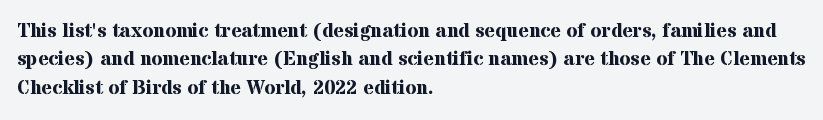
Q: Is the text bold? A: Yes.
Q: Is the text italic (slanted)? A: No, it is upright.
Q: Is the text underlined? A: No.
Q: How is the paragraph aligned? A: Left-aligned.
Q: Is the spacing between letters normal or unusually wide? A: Normal.
Q: Is the spacing between lines tight, normal or loose? A: Normal.
